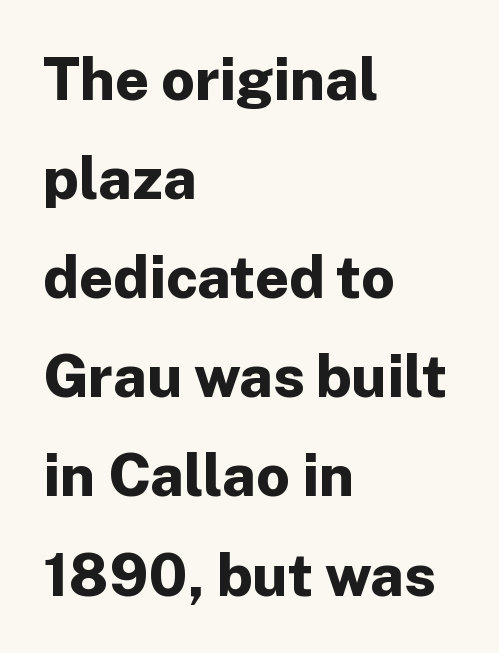
Left-aligned paragraph, ragged on the right. This is sans-serif lettering, the kind often seen on screens and signage. Varying glyph widths throughout — classic text-font behaviour. Check the space under the baseline: it is left empty. Regular leading. Compared with an ordinary text face, these strokes are far heavier — a full bold.
